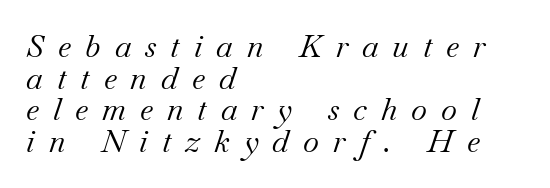
The image shows 31 px regular-weight serif type, italic (leaning right); set left-aligned, tight line spacing (1.02x), unusually wide letter spacing (+0.45 em), not underlined; medium stroke contrast and a small x-height.
